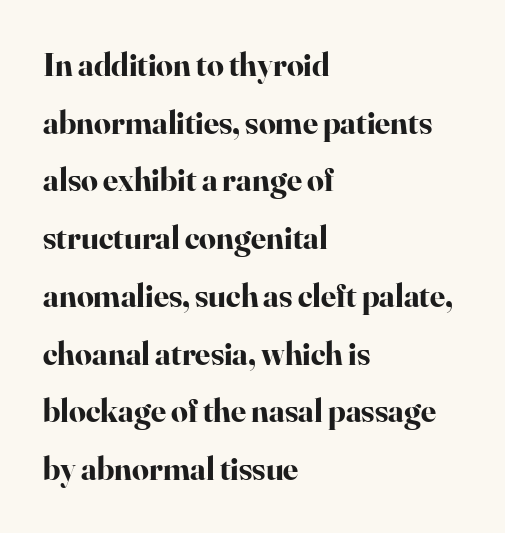
Q: Is the text bold? A: Yes.
Q: Is the text italic (slanted)? A: No, it is upright.
Q: Is the typeface a serif or a sans-serif typeface? A: Serif.
Q: Is the text underlined? A: No.
Q: How is the paragraph aligned? A: Left-aligned.
Q: Is the spacing between letters normal or unusually wide? A: Normal.
Q: Width (condensed, normal, or wide)? A: Normal.
Q: Stroke contrast? A: High.
Q: x-height? A: Small.
Q: Monospaced? A: No.
